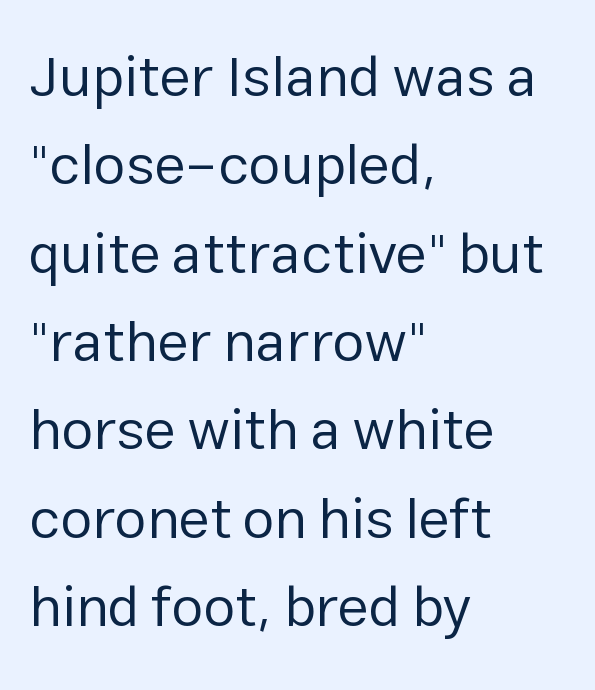
These lines are rendered in a variable-pitch font. Compared with typical paragraphs, the rows here are spaced about the same. Nothing heavy about these letters — not bold at all. These lines are composed in type without serifs. Short and long lines alike share a common starting point at left. Rule under the text: the space is simply empty.
